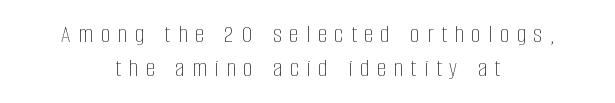
The image shows 26 px text type, upright; set centered, normal line spacing (1.31x), unusually wide letter spacing (+0.3 em), not underlined.
